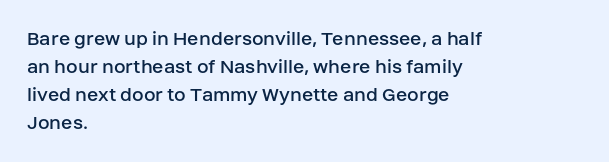
{"italic": "no", "bold": "no", "underline": "no", "align": "left", "line_spacing": "normal", "line_spacing_ratio": 1.33, "letter_spacing": "normal", "letter_spacing_em": 0.0, "glyph_px": 21}
